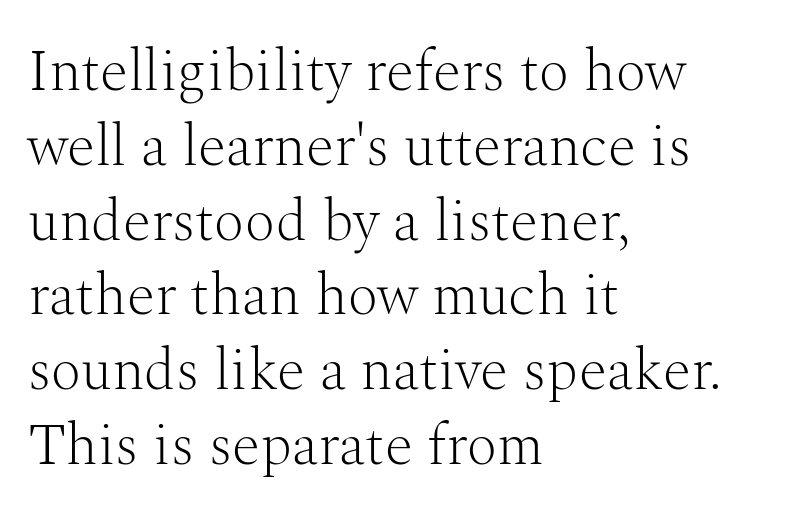
{"serif": "yes", "italic": "no", "bold": "no", "weight": "light", "width": "normal", "stroke_contrast": "medium", "x_height": "medium", "monospaced": "no", "underline": "no", "align": "left", "line_spacing": "normal", "line_spacing_ratio": 1.29, "letter_spacing": "normal", "letter_spacing_em": 0.0, "glyph_px": 58}
